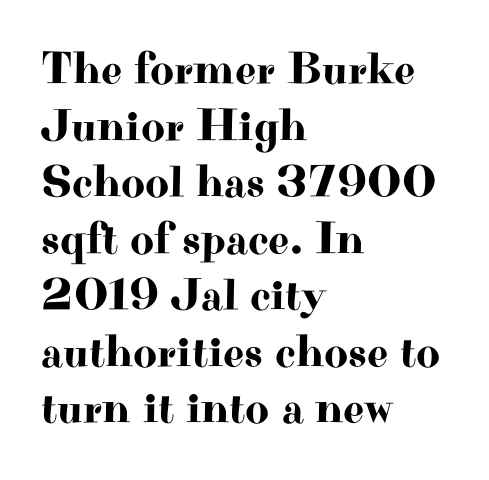
This is serif lettering, the kind often seen in printed books. Tracking here is standard; glyphs follow each other at the usual distance. This sample has the flowing, uneven cadence of proportional lettering. A roman cut, with each character standing at attention. The compositor pushed each line to the left boundary.
